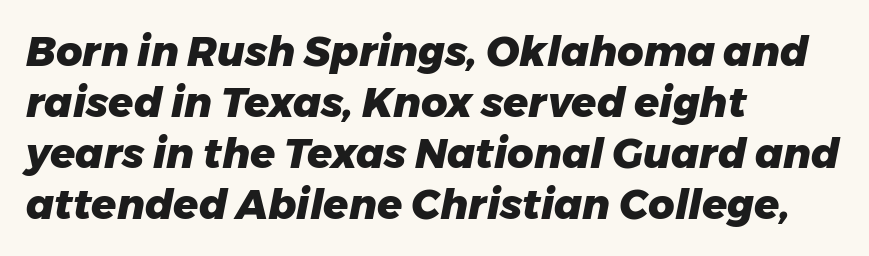
{"italic": "yes", "lean": "right", "slant_degrees": 11, "bold": "yes", "weight": "heavy", "width": "normal", "stroke_contrast": "low", "x_height": "medium", "monospaced": "no", "underline": "no", "align": "left", "line_spacing_ratio": 1.24, "letter_spacing": "normal", "letter_spacing_em": 0.0, "glyph_px": 41}
